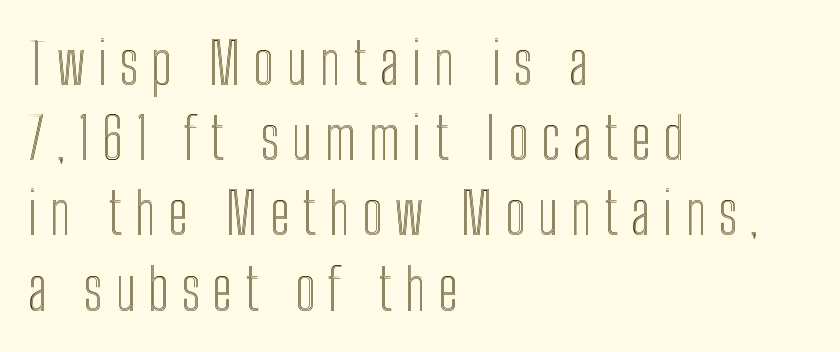
Q: Is the text italic (slanted)? A: No, it is upright.
Q: Is the text underlined? A: No.
Q: How is the paragraph aligned? A: Left-aligned.
Q: Is the spacing between letters normal or unusually wide? A: Unusually wide.
Q: Is the spacing between lines tight, normal or loose? A: Normal.
Q: Width (condensed, normal, or wide)? A: Condensed.
Q: x-height? A: Medium.
Q: Monospaced? A: No.
